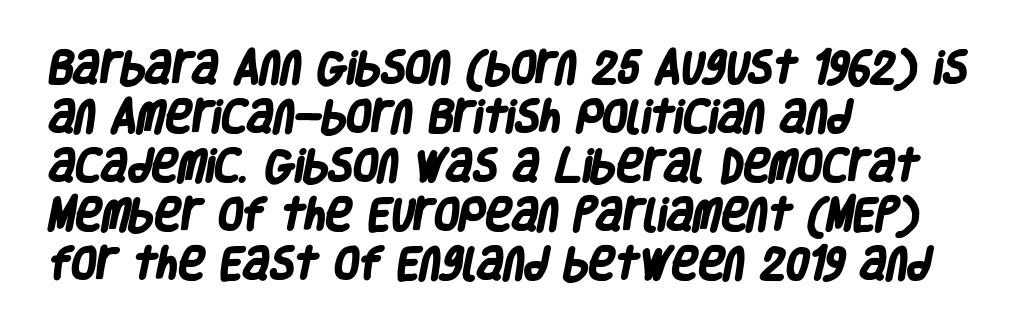
Q: Is the text bold? A: Yes.
Q: Is the typeface a serif or a sans-serif typeface? A: Sans-serif.
Q: Is the text underlined? A: No.
Q: How is the paragraph aligned? A: Left-aligned.
Q: Is the spacing between letters normal or unusually wide? A: Normal.
Q: Is the spacing between lines tight, normal or loose? A: Normal.
Q: Width (condensed, normal, or wide)? A: Condensed.
Q: Stroke contrast? A: Low.
Q: x-height? A: Large.
Q: Monospaced? A: No.
